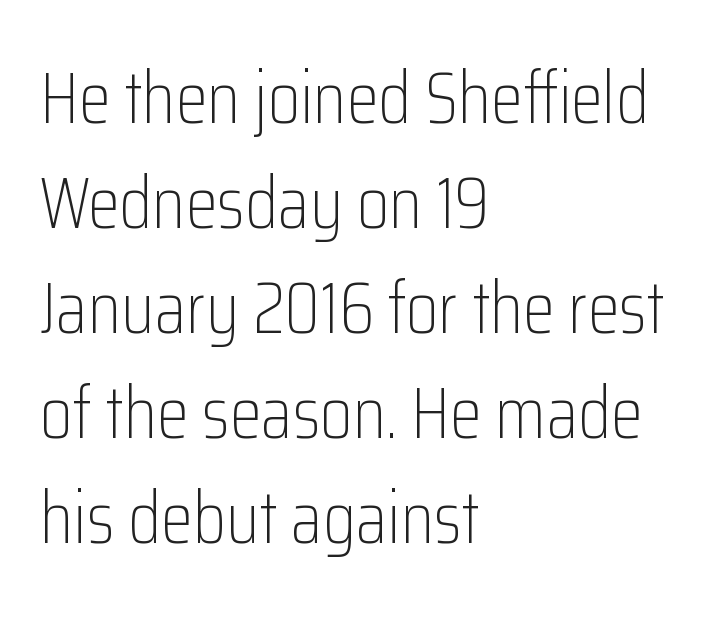
{"serif": "no", "italic": "no", "bold": "no", "weight": "light", "width": "condensed", "stroke_contrast": "low", "x_height": "medium", "monospaced": "no", "underline": "no", "align": "left", "line_spacing": "normal", "line_spacing_ratio": 1.44, "letter_spacing": "normal", "letter_spacing_em": 0.0, "glyph_px": 73}
